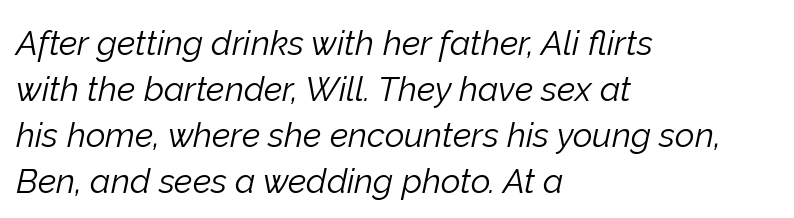
The image shows 34 px light type, italic (leaning right); set left-aligned, normal line spacing (1.35x), normal letter spacing, not underlined; low stroke contrast and a medium x-height.
